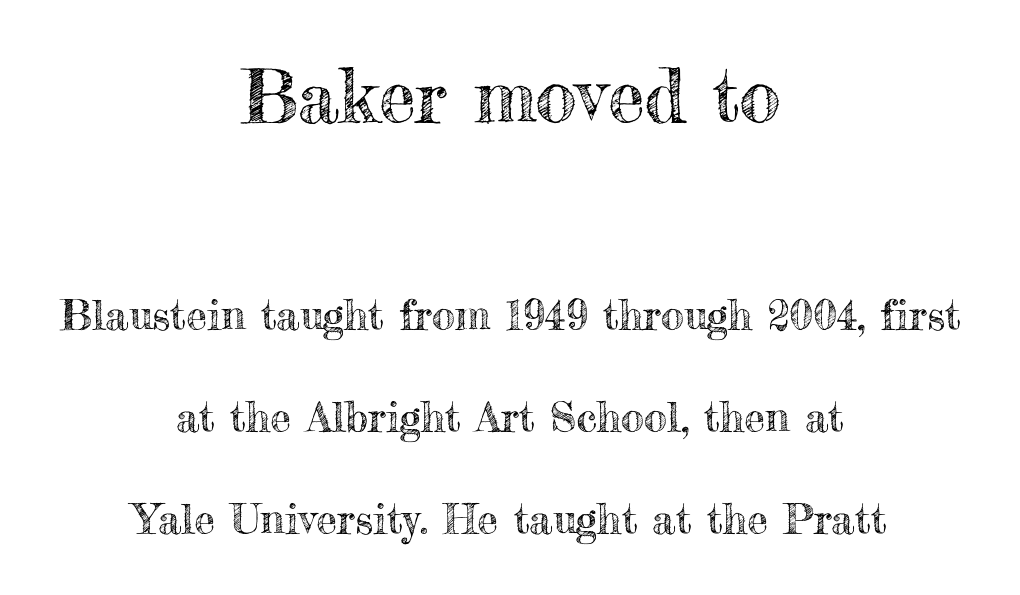
{"italic": "no", "width": "normal", "x_height": "small", "monospaced": "no", "underline": "no", "align": "center", "line_spacing": "loose", "line_spacing_ratio": 2.43, "letter_spacing": "normal", "letter_spacing_em": 0.0, "larger_block": "first", "size_ratio": 1.76, "glyph_px": 74}
